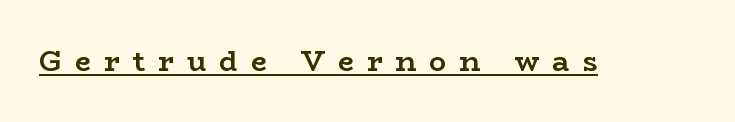
Q: Is the text bold? A: Yes.
Q: Is the text italic (slanted)? A: No, it is upright.
Q: Is the typeface a serif or a sans-serif typeface? A: Serif.
Q: Is the text underlined? A: Yes.
Q: Is the spacing between letters normal or unusually wide? A: Unusually wide.
Q: Width (condensed, normal, or wide)? A: Wide.
Q: Stroke contrast? A: Low.
Q: x-height? A: Medium.
Q: Monospaced? A: No.
